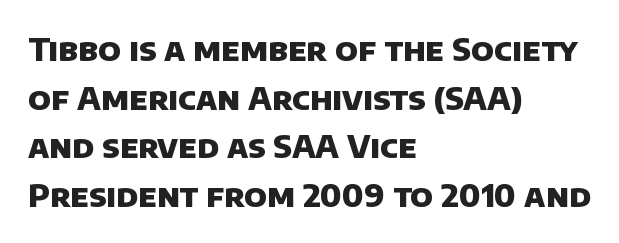
Q: Is the text bold? A: Yes.
Q: Is the typeface a serif or a sans-serif typeface? A: Sans-serif.
Q: Is the text underlined? A: No.
Q: How is the paragraph aligned? A: Left-aligned.
Q: Is the spacing between letters normal or unusually wide? A: Normal.
Q: Is the spacing between lines tight, normal or loose? A: Normal.
Q: Width (condensed, normal, or wide)? A: Normal.
Q: Stroke contrast? A: Low.
Q: x-height? A: Large.
Q: Monospaced? A: No.
